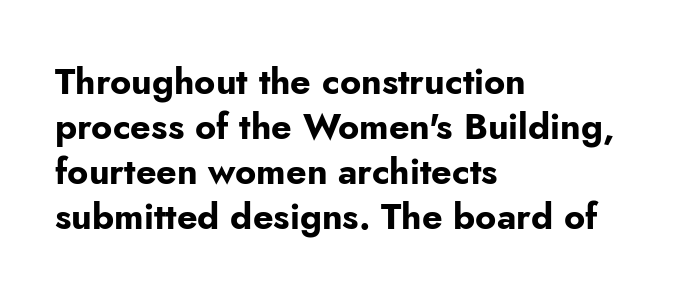
{"serif": "no", "italic": "no", "bold": "yes", "weight": "bold", "width": "normal", "stroke_contrast": "low", "x_height": "small", "monospaced": "no", "underline": "no", "align": "left", "line_spacing": "normal", "line_spacing_ratio": 1.25, "letter_spacing": "normal", "letter_spacing_em": 0.0, "glyph_px": 36}
